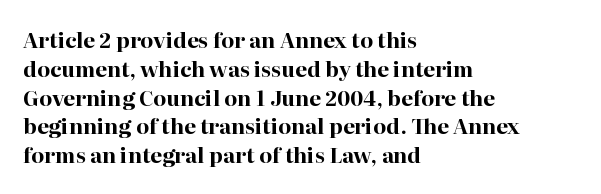
{"italic": "no", "bold": "yes", "underline": "no", "align": "left", "line_spacing": "normal", "line_spacing_ratio": 1.37, "letter_spacing": "normal", "letter_spacing_em": 0.0, "glyph_px": 21}
